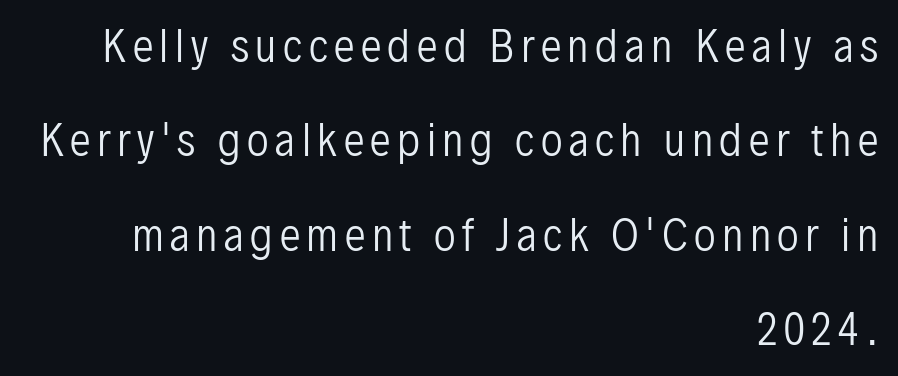
The characters display no serif detailing; their extremities are plain. Notice how the passage keeps a crisp vertical edge on the right only. Regarding leading, the lines here are spaced well apart. No chunkiness to these letters — they're not bold. Designer's note — italics off, roman on. Underlining? Definitely not there.
